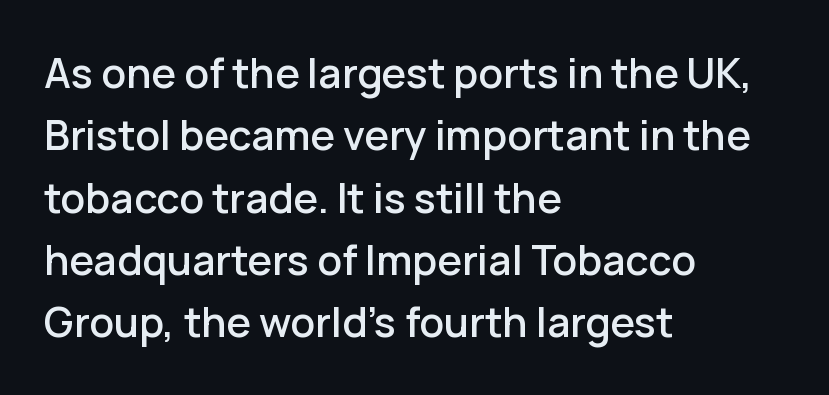
Q: Is the text italic (slanted)? A: No, it is upright.
Q: Is the typeface a serif or a sans-serif typeface? A: Sans-serif.
Q: Is the text underlined? A: No.
Q: How is the paragraph aligned? A: Left-aligned.
Q: Is the spacing between letters normal or unusually wide? A: Normal.
Q: Is the spacing between lines tight, normal or loose? A: Normal.
Q: Width (condensed, normal, or wide)? A: Normal.
Q: Stroke contrast? A: Low.
Q: x-height? A: Medium.
Q: Monospaced? A: No.
